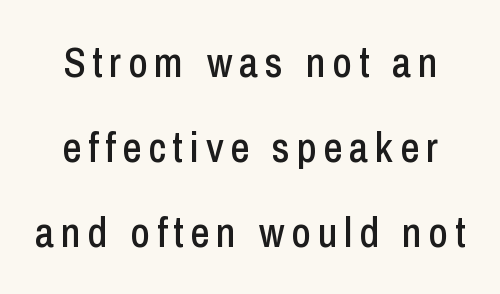
What's the leading like? Stretched, with rows far apart. Do the letters lean? They stand straight. Unmarked baselines from the first word to the last. Each letter keeps its own natural width here, so spacing adapts to shape. Nothing sits at the stroke ends, so this counts as sans-serif.
